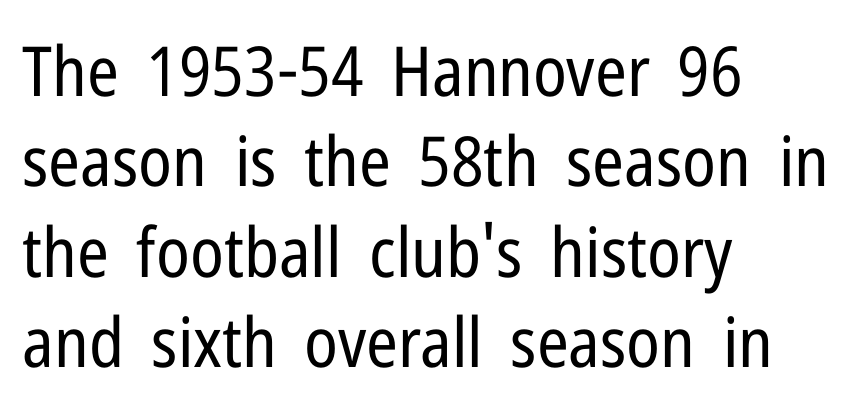
{"serif": "no", "italic": "no", "bold": "no", "weight": "regular", "width": "condensed", "stroke_contrast": "low", "x_height": "medium", "monospaced": "no", "underline": "no", "align": "left", "line_spacing": "normal", "line_spacing_ratio": 1.31, "letter_spacing": "normal", "letter_spacing_em": 0.0, "glyph_px": 69}
